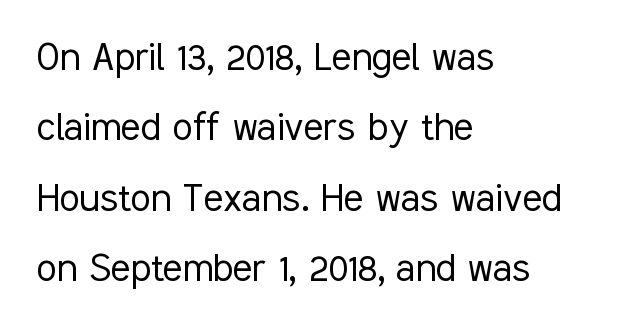
Designer's note — italics off, roman on. Check the space under the baseline: it is left empty. Grotesque or geometric, the face here clearly has no serifs. The lines are quadded left. Default kerning and tracking; the words read as compact shapes. Weight: regular or lighter.
